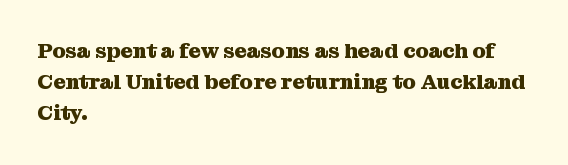
{"italic": "no", "bold": "yes", "underline": "no", "align": "left", "line_spacing": "normal", "line_spacing_ratio": 1.48, "letter_spacing": "normal", "letter_spacing_em": 0.0, "glyph_px": 21}
